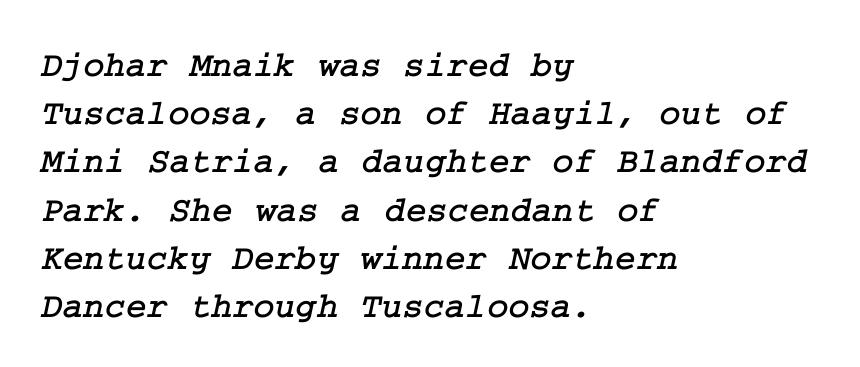
Q: Is the typeface a serif or a sans-serif typeface? A: Serif.
Q: Is the text underlined? A: No.
Q: How is the paragraph aligned? A: Left-aligned.
Q: Is the spacing between letters normal or unusually wide? A: Normal.
Q: Is the spacing between lines tight, normal or loose? A: Normal.
Q: Width (condensed, normal, or wide)? A: Normal.
Q: Stroke contrast? A: Low.
Q: x-height? A: Medium.
